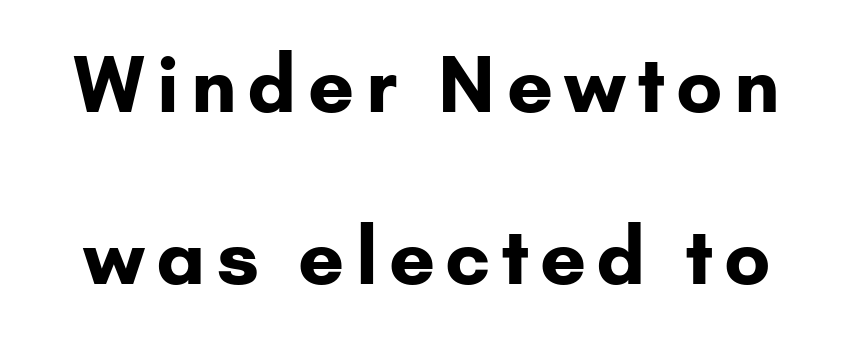
{"serif": "no", "italic": "no", "bold": "yes", "weight": "bold", "width": "normal", "stroke_contrast": "low", "x_height": "small", "monospaced": "no", "underline": "no", "line_spacing": "loose", "line_spacing_ratio": 2.26, "glyph_px": 76}
